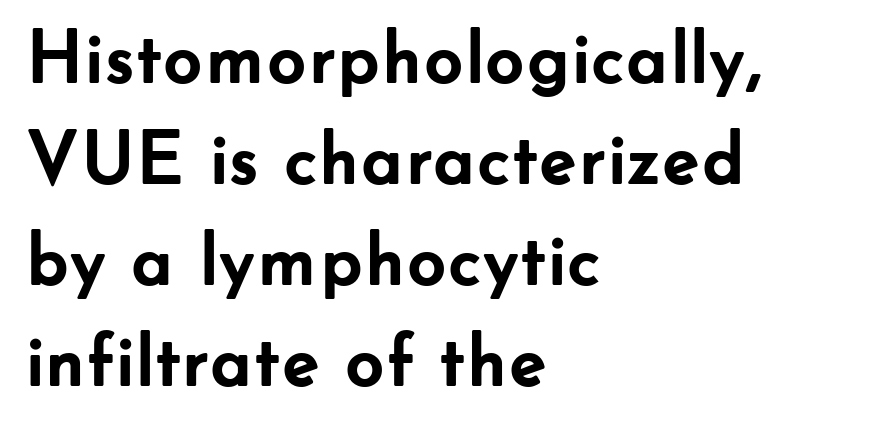
Q: Is the text bold? A: Yes.
Q: Is the text italic (slanted)? A: No, it is upright.
Q: Is the typeface a serif or a sans-serif typeface? A: Sans-serif.
Q: Is the text underlined? A: No.
Q: How is the paragraph aligned? A: Left-aligned.
Q: Is the spacing between letters normal or unusually wide? A: Normal.
Q: Is the spacing between lines tight, normal or loose? A: Normal.
Q: Width (condensed, normal, or wide)? A: Normal.
Q: Stroke contrast? A: Low.
Q: x-height? A: Small.
Q: Monospaced? A: No.
